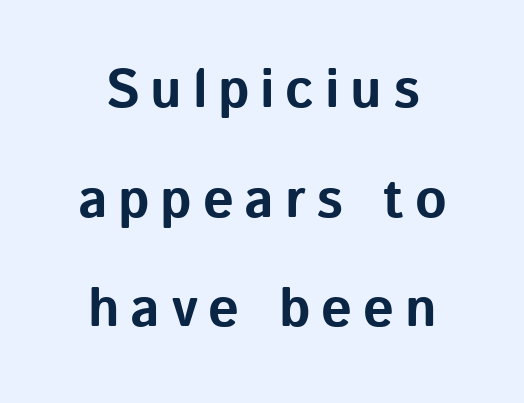
The image shows 54 px bold sans-serif type, upright; set centered, loose line spacing (2.03x), unusually wide letter spacing (+0.2 em), not underlined; low stroke contrast and a medium x-height.
